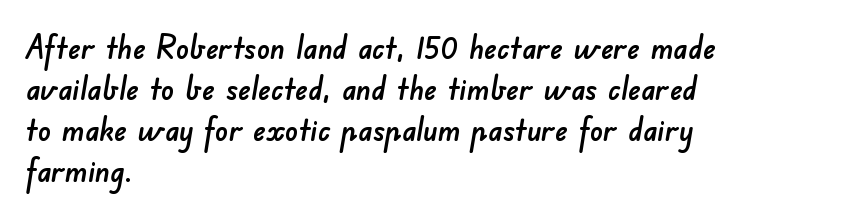
{"serif": "no", "width": "normal", "stroke_contrast": "low", "x_height": "small", "monospaced": "no", "underline": "no", "align": "left", "line_spacing": "normal", "line_spacing_ratio": 1.28, "letter_spacing": "normal", "letter_spacing_em": 0.0, "glyph_px": 32}
